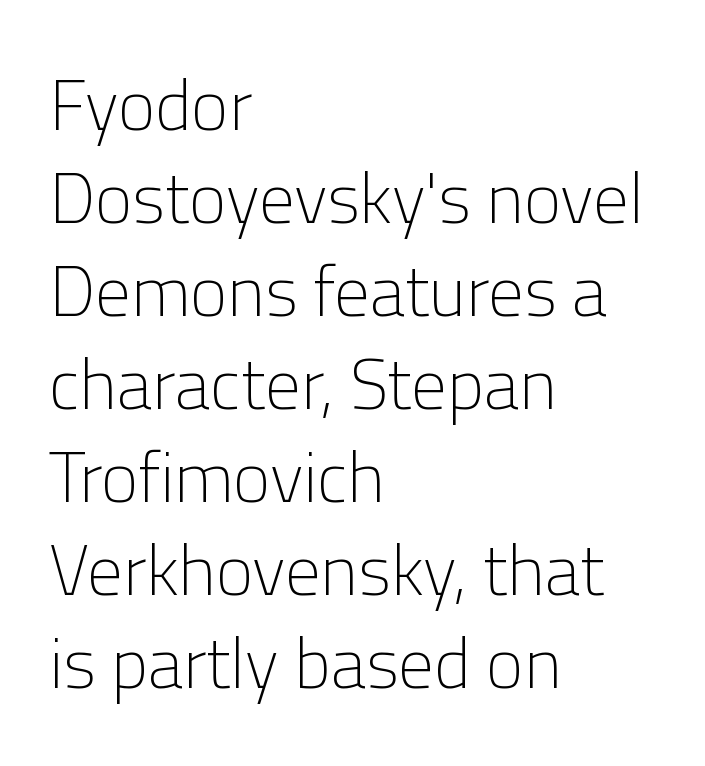
The image shows 71 px light sans-serif type, upright; set left-aligned, normal line spacing (1.31x), normal letter spacing, not underlined; low stroke contrast and a medium x-height.
